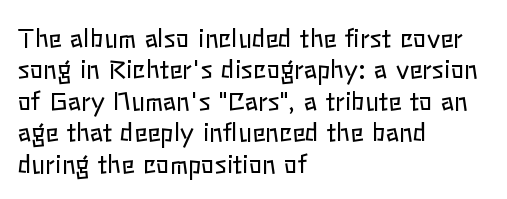
No letter is thick-stroked: the sample isn't bold. This is roman type, the default non-slanted kind. One glance says typical: line gaps are just what's usual. Plain, unruled lines of type. This sample is left-justified, so line endings fall wherever the words run out.
